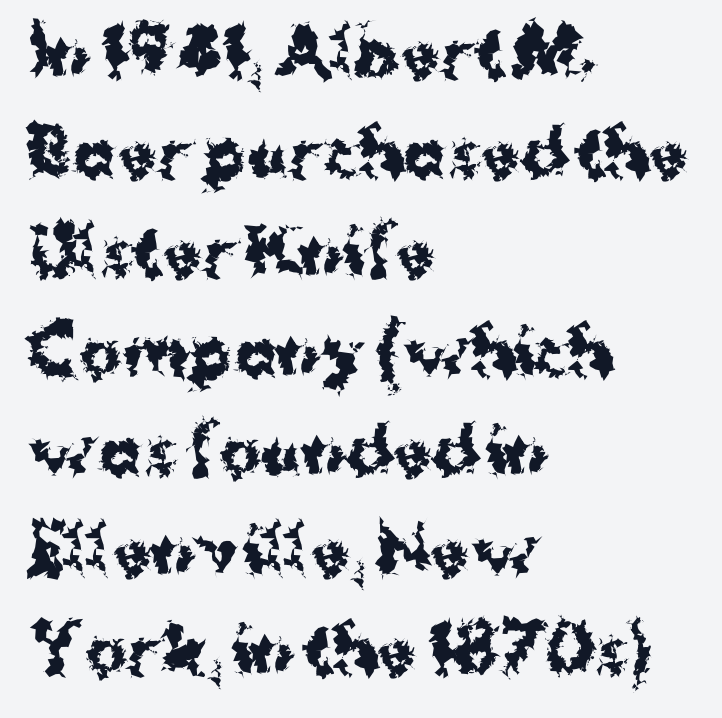
{"serif": "no", "italic": "no", "bold": "yes", "weight": "bold", "width": "normal", "stroke_contrast": "medium", "x_height": "medium", "monospaced": "no", "underline": "no", "align": "left", "line_spacing": "normal", "line_spacing_ratio": 1.58, "letter_spacing": "normal", "letter_spacing_em": 0.0, "glyph_px": 63}
